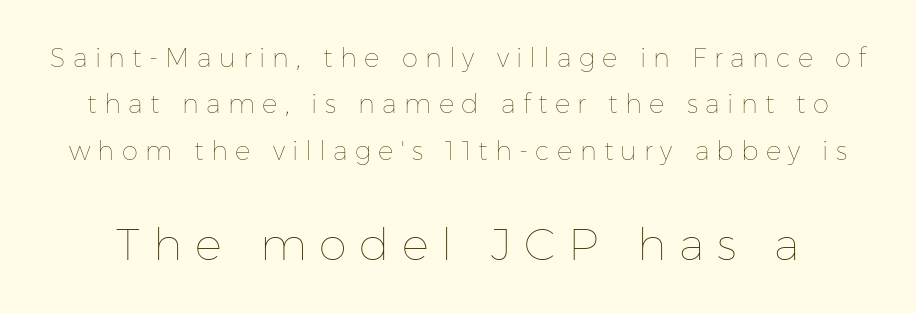
The image shows 45 px thin type, upright; set line spacing 1.78x, unusually wide letter spacing (+0.28 em), not underlined; the second (bottom) block is 1.73x larger; low stroke contrast and a medium x-height.
